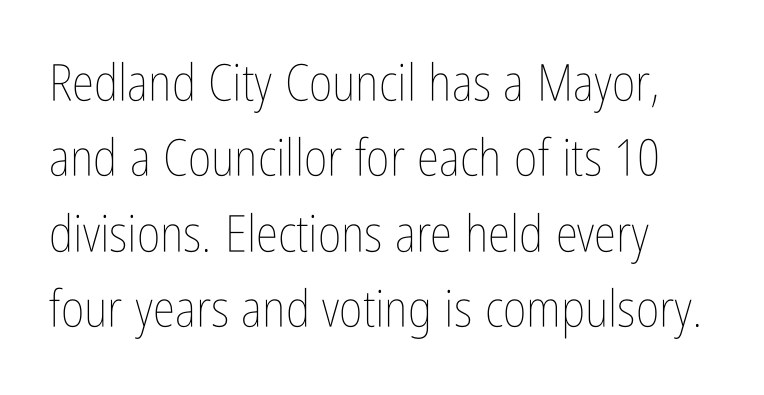
Words appear dense and cohesive because spacing is normal. Tall strokes in this sample are plumb rather than angled. Compared with typical paragraphs, the rows here are spaced about the same. Each letter keeps its own natural width here, so spacing adapts to shape. Underlining? Definitely not there. The font sits on the lighter half of the weight spectrum, regular included.
